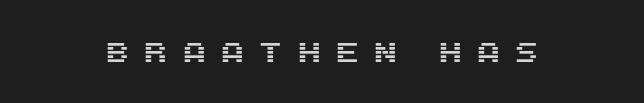
The image shows 28 px sans-serif type, upright; set unusually wide letter spacing (+0.49 em), not underlined; medium stroke contrast and a large x-height.
